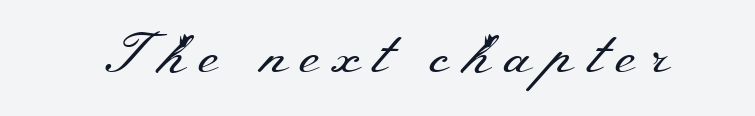
Students, note that the glyphs here are deliberately spaced far apart. No word sits above an underline. Looks like regular typesetting: each glyph gets only the width it needs.
